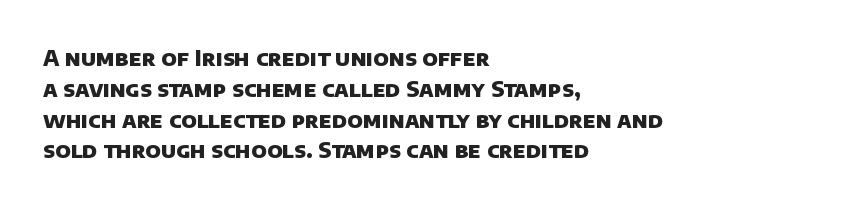
The image shows 22 px bold type; set left-aligned, normal line spacing (1.4x), normal letter spacing, not underlined.
